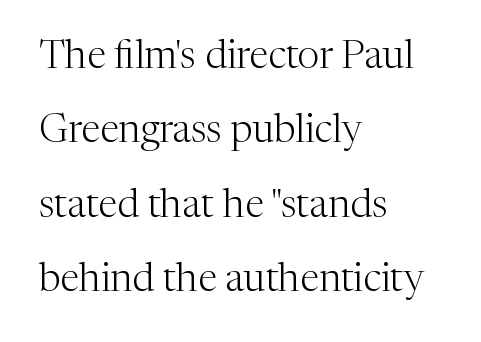
The image shows 39 px light serif type, upright; set left-aligned, loose line spacing (1.91x), normal letter spacing, not underlined; medium stroke contrast and a medium x-height.
